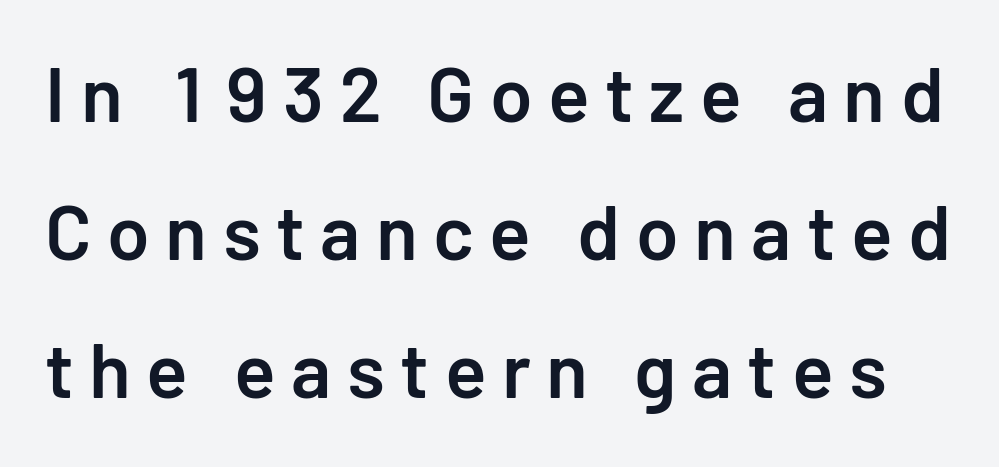
Q: Is the text bold? A: Semi-bold.
Q: Is the text italic (slanted)? A: No, it is upright.
Q: Is the typeface a serif or a sans-serif typeface? A: Sans-serif.
Q: Is the text underlined? A: No.
Q: Is the spacing between letters normal or unusually wide? A: Unusually wide.
Q: Width (condensed, normal, or wide)? A: Normal.
Q: Stroke contrast? A: Low.
Q: x-height? A: Medium.
Q: Monospaced? A: No.
